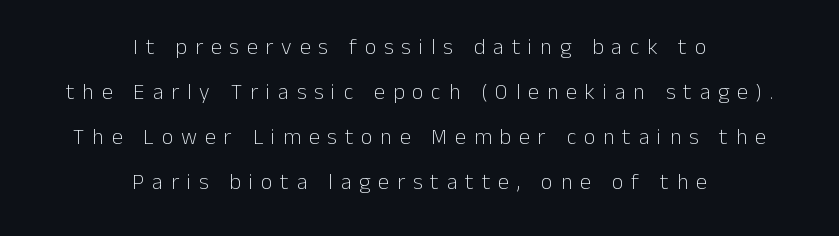
The image shows 22 px text type, upright; set centered, loose line spacing (2.05x), unusually wide letter spacing (+0.36 em), not underlined.
